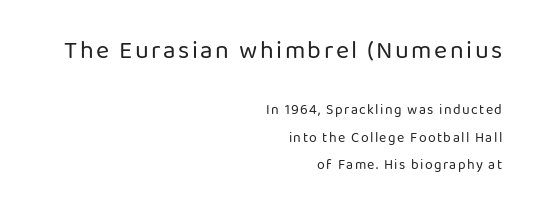
Q: Is the text bold? A: No.
Q: Is the text italic (slanted)? A: No, it is upright.
Q: Is the text underlined? A: No.
Q: How is the paragraph aligned? A: Right-aligned.
Q: Is the spacing between lines tight, normal or loose? A: Loose.
Q: Which block of text is set in a larger size, the first (top) or the second (bottom)? A: The first (top) one.
